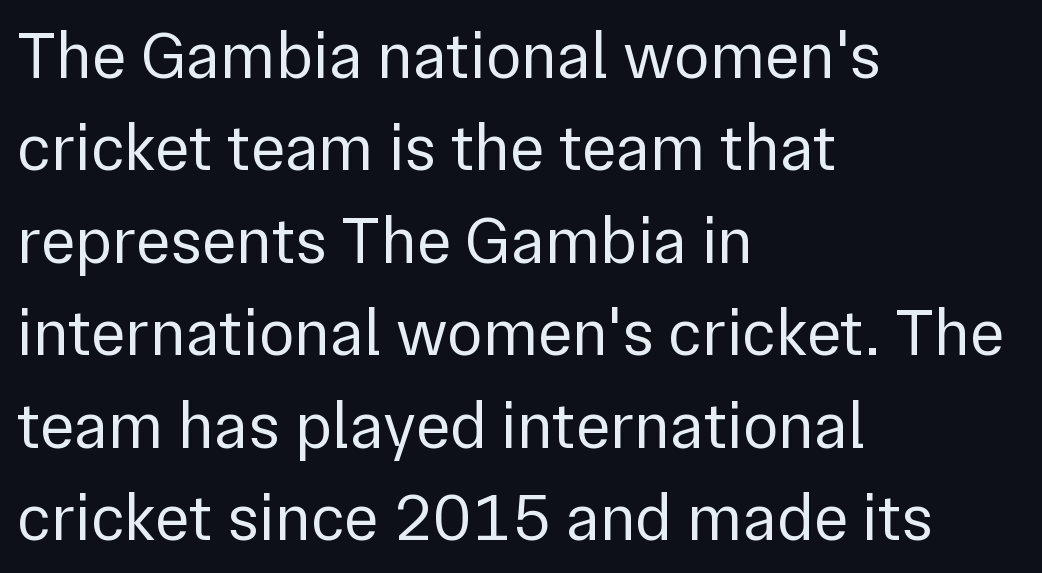
Q: Is the text bold? A: No.
Q: Is the text italic (slanted)? A: No, it is upright.
Q: Is the typeface a serif or a sans-serif typeface? A: Sans-serif.
Q: Is the text underlined? A: No.
Q: How is the paragraph aligned? A: Left-aligned.
Q: Is the spacing between letters normal or unusually wide? A: Normal.
Q: Is the spacing between lines tight, normal or loose? A: Normal.
Q: Width (condensed, normal, or wide)? A: Normal.
Q: x-height? A: Medium.
Q: Monospaced? A: No.
